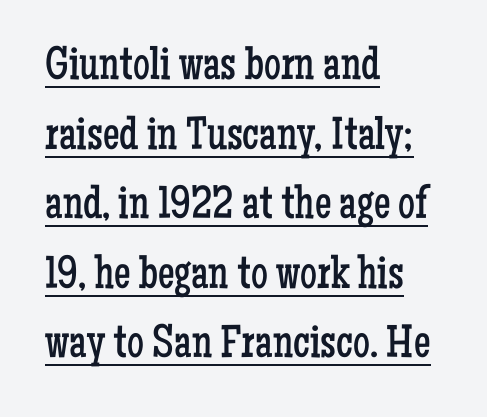
Q: Is the text bold? A: No.
Q: Is the text italic (slanted)? A: No, it is upright.
Q: Is the typeface a serif or a sans-serif typeface? A: Serif.
Q: Is the text underlined? A: Yes.
Q: How is the paragraph aligned? A: Left-aligned.
Q: Is the spacing between letters normal or unusually wide? A: Normal.
Q: Is the spacing between lines tight, normal or loose? A: Normal.
Q: Width (condensed, normal, or wide)? A: Condensed.
Q: Stroke contrast? A: Low.
Q: x-height? A: Medium.
Q: Monospaced? A: No.
